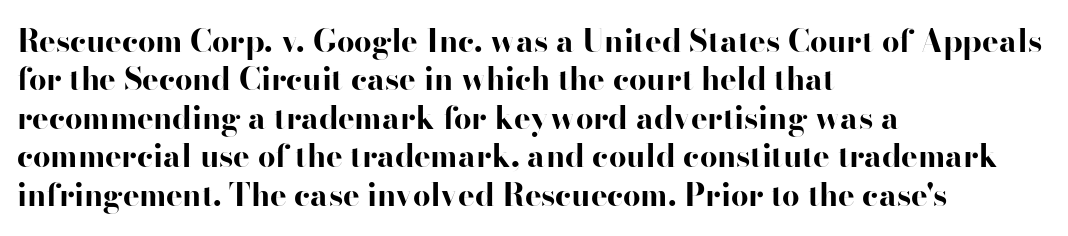
Q: Is the text bold? A: Yes.
Q: Is the text italic (slanted)? A: No, it is upright.
Q: Is the typeface a serif or a sans-serif typeface? A: Sans-serif.
Q: Is the text underlined? A: No.
Q: How is the paragraph aligned? A: Left-aligned.
Q: Is the spacing between letters normal or unusually wide? A: Normal.
Q: Width (condensed, normal, or wide)? A: Wide.
Q: Stroke contrast? A: High.
Q: x-height? A: Small.
Q: Monospaced? A: No.
